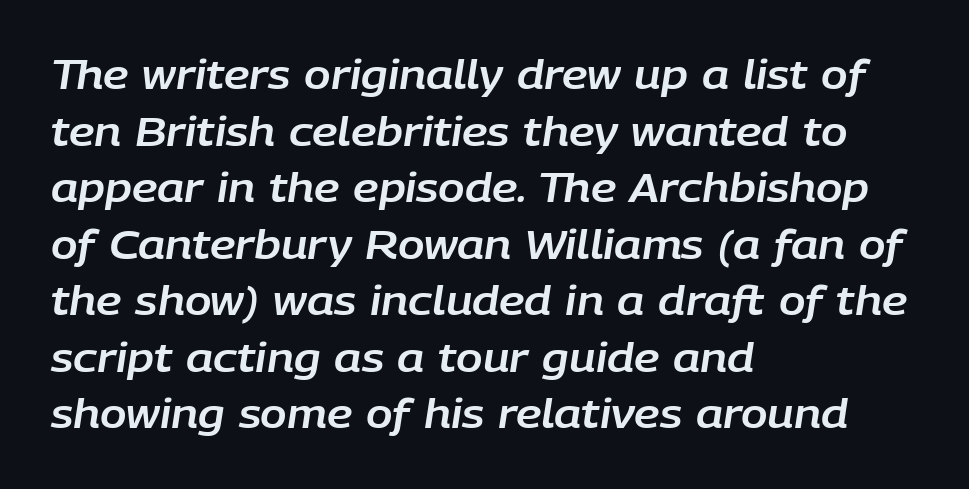
The image shows 39 px text type, italic (leaning right); set left-aligned, normal line spacing (1.45x), normal letter spacing, not underlined; low stroke contrast and a large x-height.
